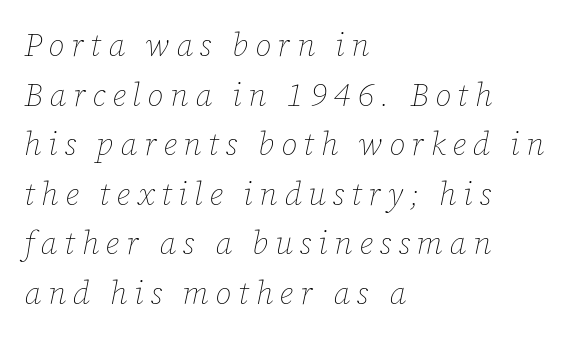
The image shows 32 px thin type, italic (leaning right); set left-aligned, normal line spacing (1.55x), unusually wide letter spacing (+0.21 em), not underlined; low stroke contrast and a medium x-height.
